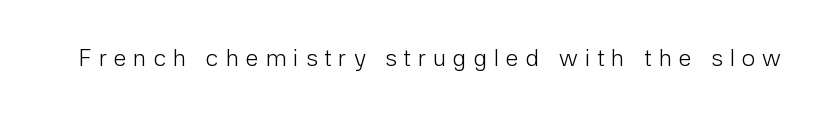
The image shows 24 px text type, upright; set unusually wide letter spacing (+0.28 em), not underlined.
